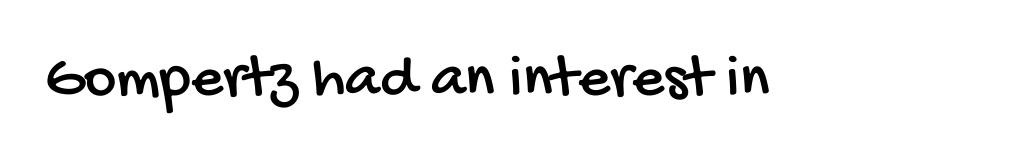
Nobody drew a line under any word here. Note the varied advance widths — an 'i' is clearly narrower than an 'm'. The glyphs in this specimen are sans serif. You could call the tracking neutral — neither tight nor loose.
